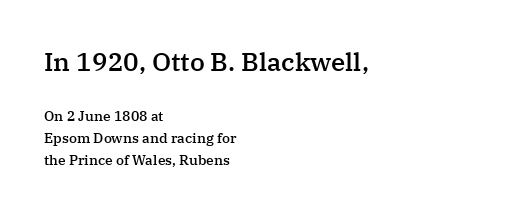
The image shows 26 px text type, upright; set left-aligned, normal line spacing (1.58x), normal letter spacing, not underlined; the first (top) block is 1.86x larger.
